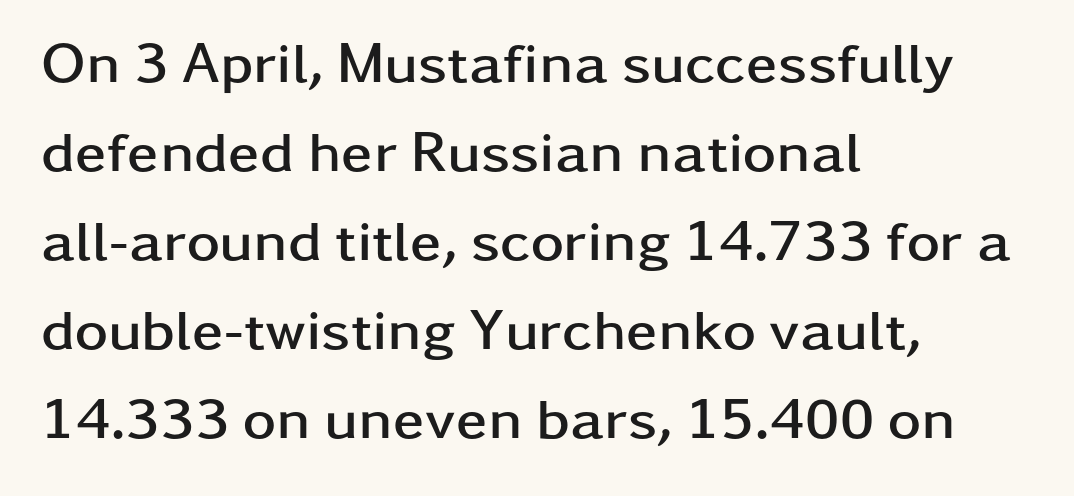
Q: Is the text bold? A: Yes.
Q: Is the text italic (slanted)? A: No, it is upright.
Q: Is the typeface a serif or a sans-serif typeface? A: Sans-serif.
Q: Is the text underlined? A: No.
Q: How is the paragraph aligned? A: Left-aligned.
Q: Is the spacing between letters normal or unusually wide? A: Normal.
Q: Is the spacing between lines tight, normal or loose? A: Normal.
Q: Width (condensed, normal, or wide)? A: Wide.
Q: Stroke contrast? A: Low.
Q: x-height? A: Medium.
Q: Monospaced? A: No.
